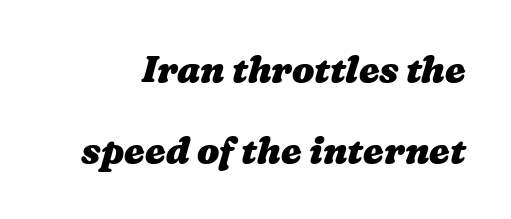
Typesetter's note: full bold, strokes at maximum text heaviness. Observe the ordinary spacing: letters are neighbours, not strangers. The space between consecutive lines is lavish. Plain, unruled lines of type. A typesetter would call this proportional, since set widths differ per character.
